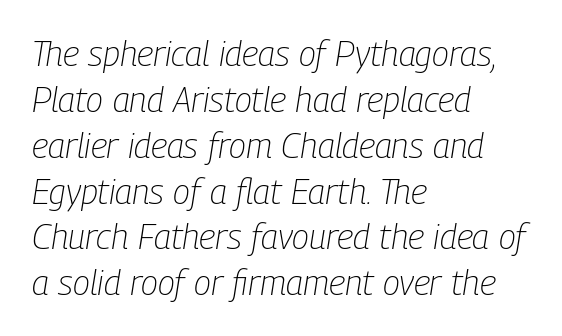
Q: Is the text bold? A: No.
Q: Is the text italic (slanted)? A: Yes, it leans right by about 9 degrees.
Q: Is the text underlined? A: No.
Q: How is the paragraph aligned? A: Left-aligned.
Q: Is the spacing between letters normal or unusually wide? A: Normal.
Q: Is the spacing between lines tight, normal or loose? A: Normal.
Q: Width (condensed, normal, or wide)? A: Condensed.
Q: Stroke contrast? A: Low.
Q: x-height? A: Medium.
Q: Monospaced? A: No.
